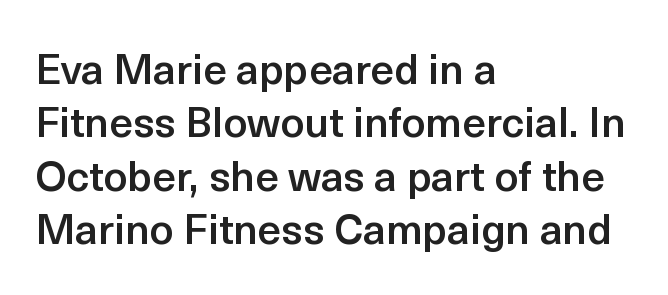
A normal amount of white space separates one row of letters from the next. The strip under each line holds only bare page. The letters stand upright; this is a roman face. The lines in this sample share a left origin and differ only in where they stop. The type family on display is of the sans-serif kind.
